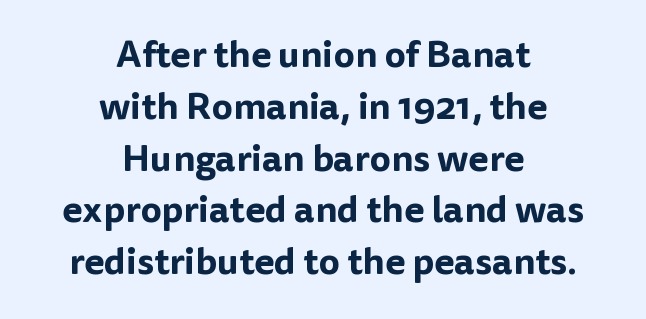
Notice how the passage keeps no hard edge, just a central spine. Standard letterfit; no display-style spreading of the glyphs. In terms of leading, this rendering sits right in the middle. This sample has the flowing, uneven cadence of proportional lettering. Honestly, there is no underline to notice here at all. Each letter's strokes conclude bluntly, with no projecting serifs.
